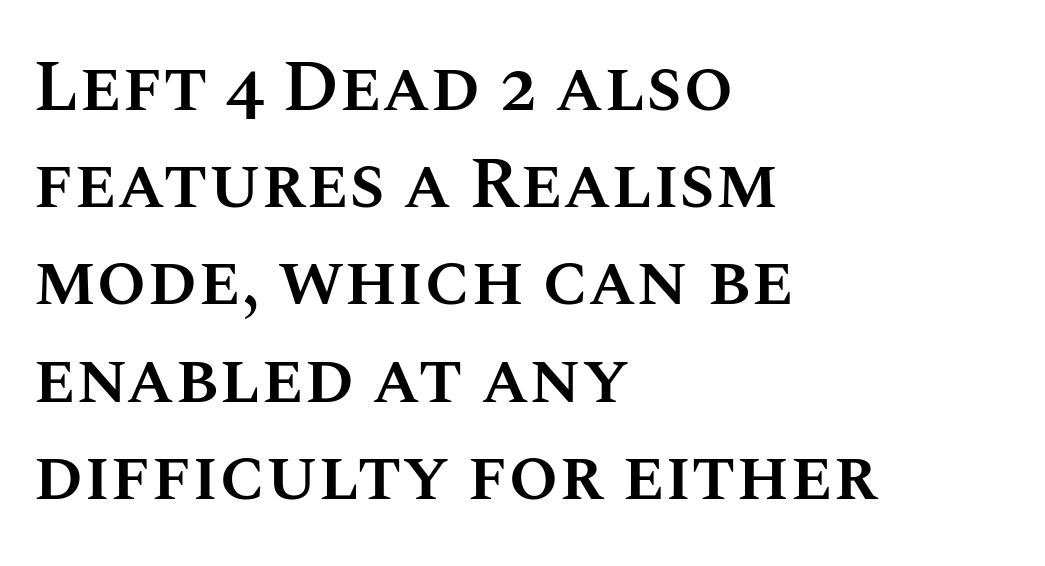
Honestly, the row spacing looks completely unremarkable. Left-aligned paragraph, ragged on the right. This sample uses an upright cut, with every glyph sitting square on the baseline. The foot of each line stays bare and open.
